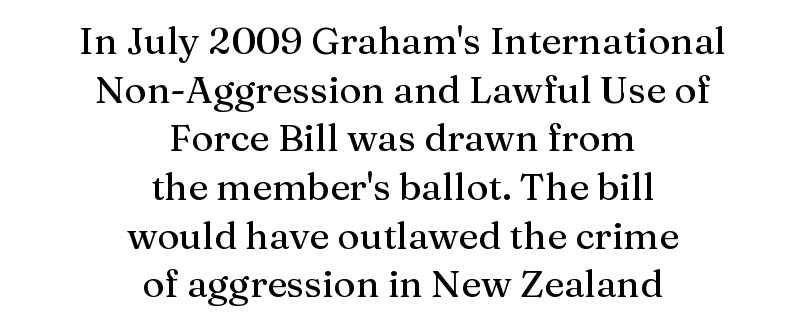
The image shows 38 px serif type, upright; set centered, normal line spacing (1.28x), normal letter spacing, not underlined; medium stroke contrast and a medium x-height.
